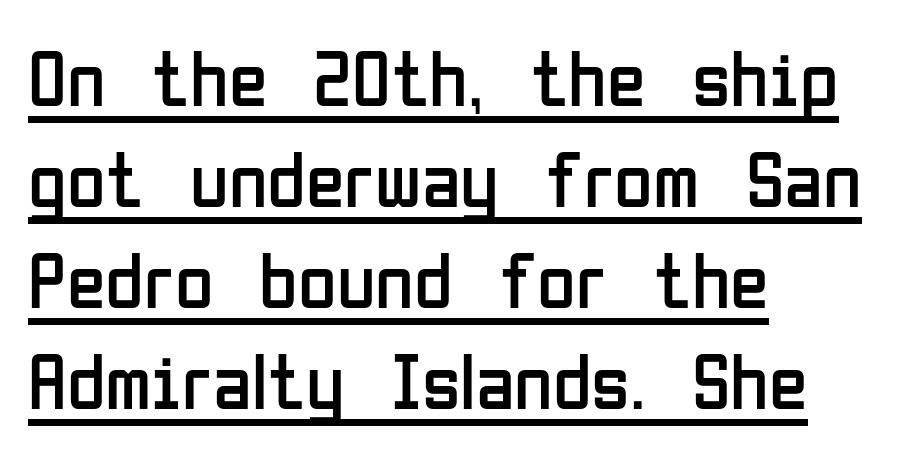
The image shows 79 px regular-weight, condensed sans-serif type, upright; set left-aligned, normal line spacing (1.28x), normal letter spacing, underlined; low stroke contrast and a medium x-height.
